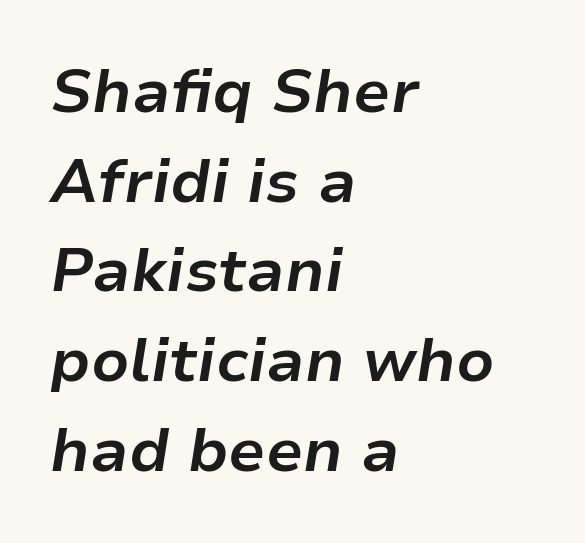
Each glyph is drawn with heavy, bold strokes. Yep, that's italic — everything's leaning. The passage shown has conventional tracking throughout. The rag falls on the right side of this text block. This sample keeps an unexceptional amount of space between lines. Type without underlining.
